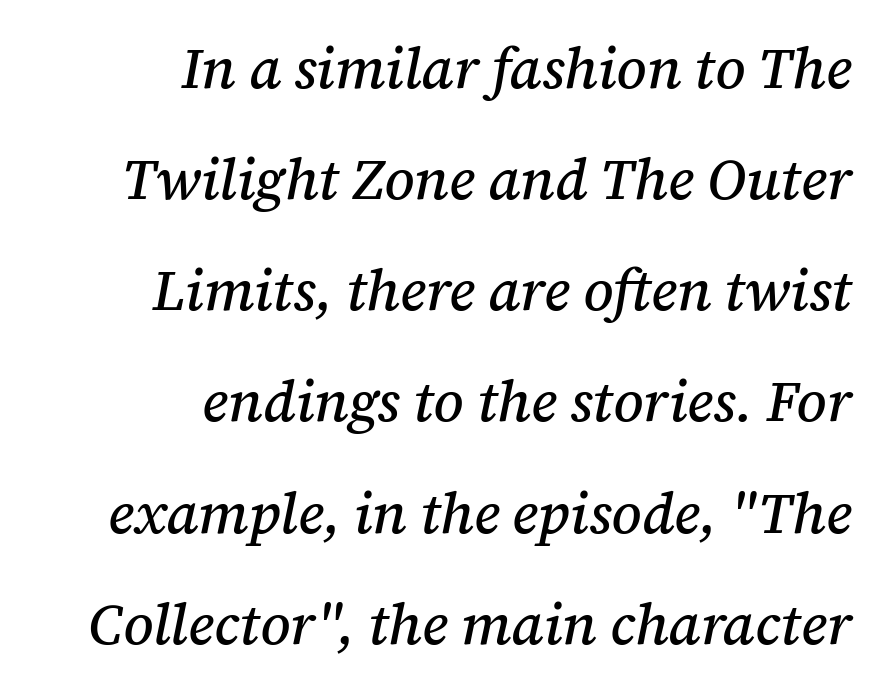
{"serif": "yes", "italic": "yes", "lean": "right", "slant_degrees": 12, "width": "normal", "stroke_contrast": "medium", "x_height": "medium", "monospaced": "no", "underline": "no", "align": "right", "line_spacing": "loose", "line_spacing_ratio": 1.95, "letter_spacing": "normal", "letter_spacing_em": 0.0, "glyph_px": 57}
